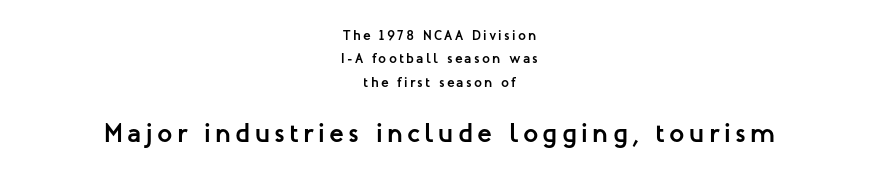
{"italic": "no", "bold": "yes", "underline": "no", "align": "center", "line_spacing": "normal", "line_spacing_ratio": 1.67, "larger_block": "second", "size_ratio": 1.93, "glyph_px": 27}
